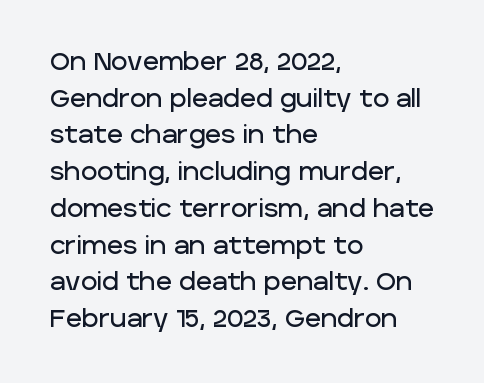
The image shows 25 px text type, upright; set left-aligned, normal line spacing (1.47x), normal letter spacing, not underlined.
